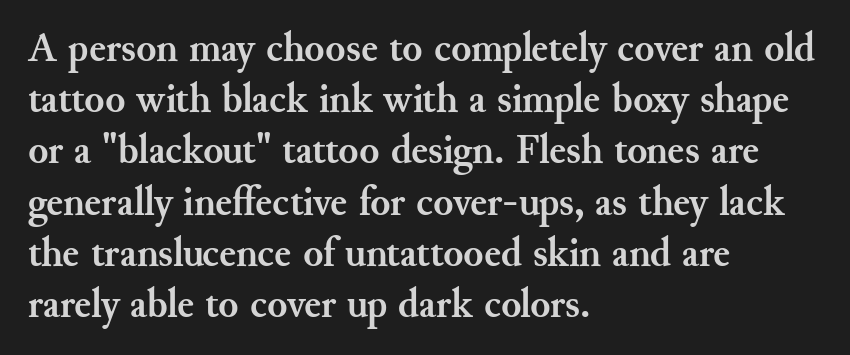
Note the varied advance widths — an 'i' is clearly narrower than an 'm'. This is serif lettering, the kind often seen in printed books. Quick note: not italic, upright. Reading down the block, your eye returns to a fixed left position each line. Each new line begins a customary step beneath the previous one.
